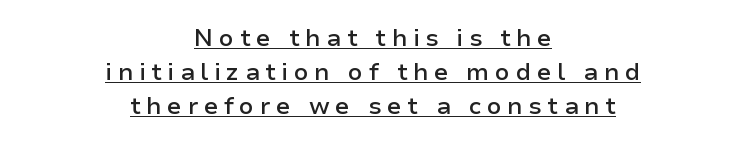
Layout note: lines centered. Is the letter spacing exaggerated? Yes — the characters are pushed far apart. The typography opts for an upright posture over an oblique one. Set as a demibold, roughly 600 on the weight scale.
